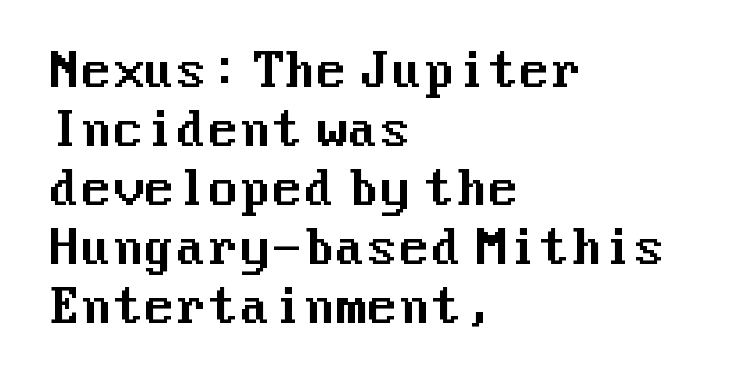
{"serif": "no", "italic": "no", "width": "normal", "stroke_contrast": "medium", "x_height": "medium", "underline": "no", "align": "left", "line_spacing": "normal", "line_spacing_ratio": 1.28, "letter_spacing": "normal", "letter_spacing_em": 0.0, "glyph_px": 46}
